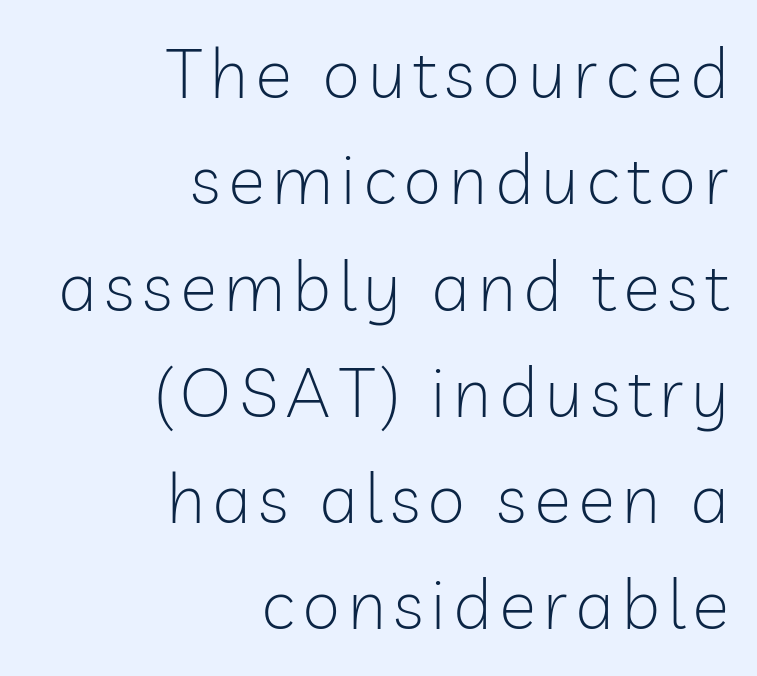
Words float on clear page, feet unadorned. Each new line begins a customary step beneath the previous one. Character widths vary here, with narrow letters taking less room than wide ones. The font family rendered here belongs to the sans-serif group. The typesetting does not lean heavy: it is not bold.
